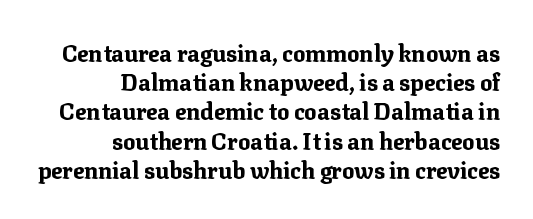
{"italic": "no", "bold": "yes", "underline": "no", "align": "right", "line_spacing": "normal", "line_spacing_ratio": 1.27, "letter_spacing": "normal", "letter_spacing_em": 0.0, "glyph_px": 23}
